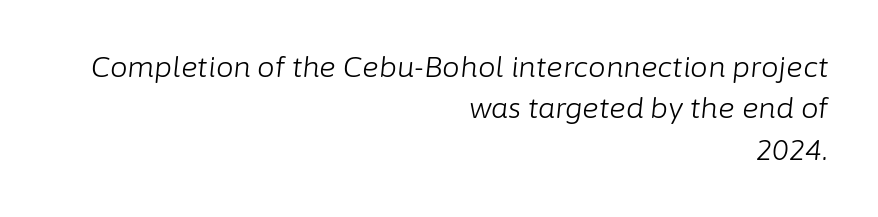
Q: Is the text bold? A: No.
Q: Is the text italic (slanted)? A: Yes, it leans right by about 6 degrees.
Q: Is the text underlined? A: No.
Q: How is the paragraph aligned? A: Right-aligned.
Q: Is the spacing between letters normal or unusually wide? A: Normal.
Q: Is the spacing between lines tight, normal or loose? A: Normal.
Q: Width (condensed, normal, or wide)? A: Normal.
Q: Stroke contrast? A: Low.
Q: x-height? A: Medium.
Q: Monospaced? A: No.
